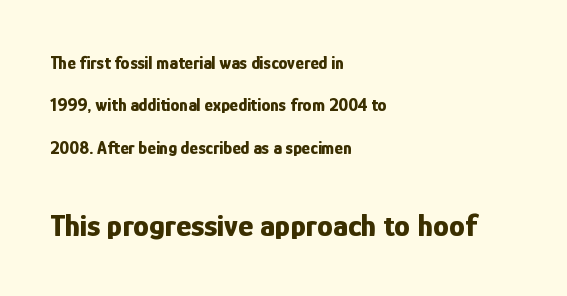
Each letter keeps its own natural width here, so spacing adapts to shape. The passage shown stacks its lines with a broad gap. Every stem runs plumb, perpendicular to the baseline. In terms of weight, the rendering is a true, heavy bold. The string is rendered with underlining switched off. Small over large — that's the arrangement of the two blocks here.
